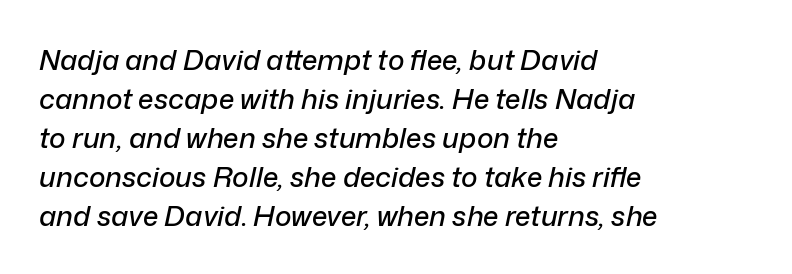
{"italic": "yes", "lean": "right", "slant_degrees": 12, "width": "normal", "stroke_contrast": "low", "x_height": "medium", "monospaced": "no", "underline": "no", "align": "left", "line_spacing": "normal", "line_spacing_ratio": 1.39, "letter_spacing": "normal", "letter_spacing_em": 0.0, "glyph_px": 28}
